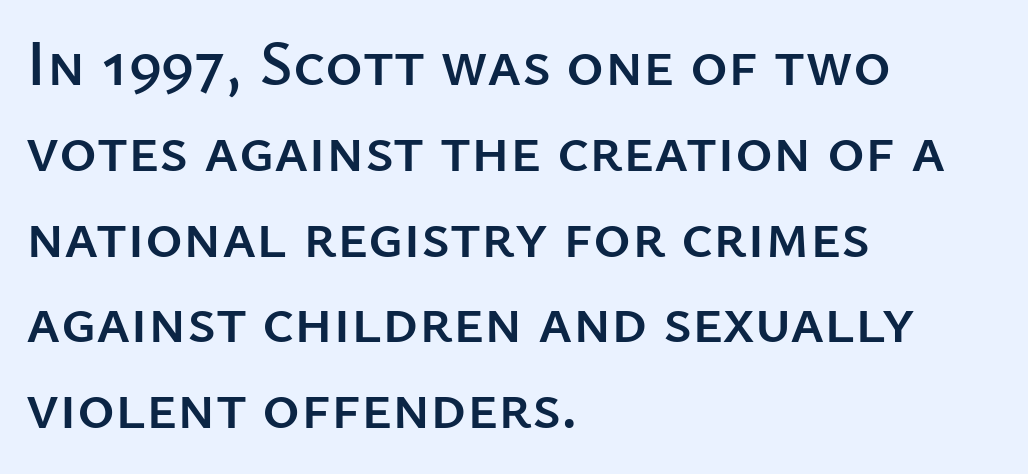
The image shows 64 px sans-serif type, upright; set left-aligned, normal line spacing (1.34x), normal letter spacing, not underlined; low stroke contrast and a medium x-height.
